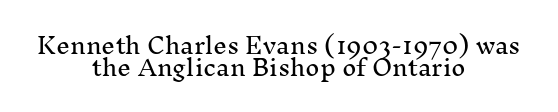
These lines stack symmetrically, like a column narrowing and widening about its center. The area under the type is left untouched. The lettering holds an erect, upright posture throughout. Closely set lines give the paragraph a compact silhouette. Between one letter and the next there's only the usual sliver of space.
